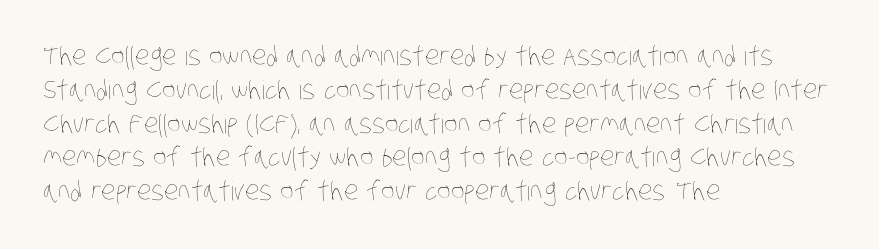
{"bold": "no", "underline": "no", "align": "left", "line_spacing": "normal", "line_spacing_ratio": 1.3, "letter_spacing": "normal", "letter_spacing_em": 0.0, "glyph_px": 26}
